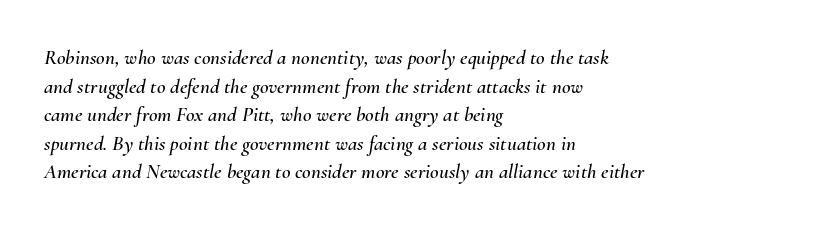
The image shows 21 px text type, italic (leaning right); set left-aligned, normal line spacing (1.36x), normal letter spacing, not underlined.
